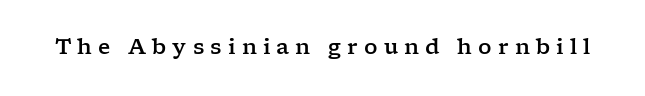
The image shows 21 px text type, upright; set unusually wide letter spacing (+0.29 em), not underlined.
